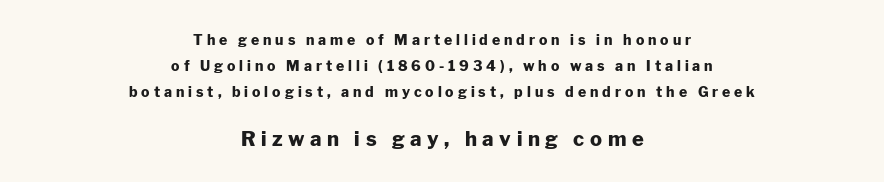
{"italic": "no", "bold": "yes", "underline": "no", "align": "center", "line_spacing_ratio": 1.87, "letter_spacing": "wide", "letter_spacing_em": 0.28, "larger_block": "second", "size_ratio": 1.43, "glyph_px": 20}
